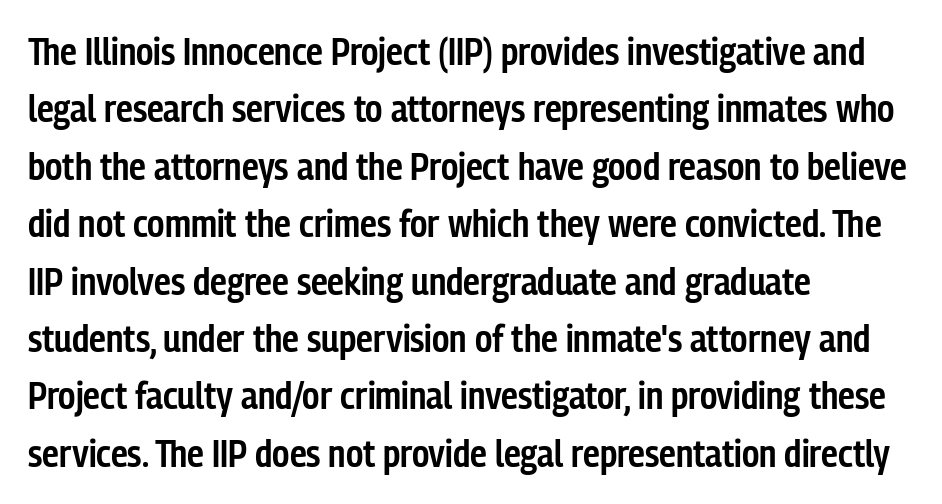
The image shows 38 px semibold, condensed sans-serif type, upright; set left-aligned, normal line spacing (1.51x), normal letter spacing, not underlined; low stroke contrast and a medium x-height.
